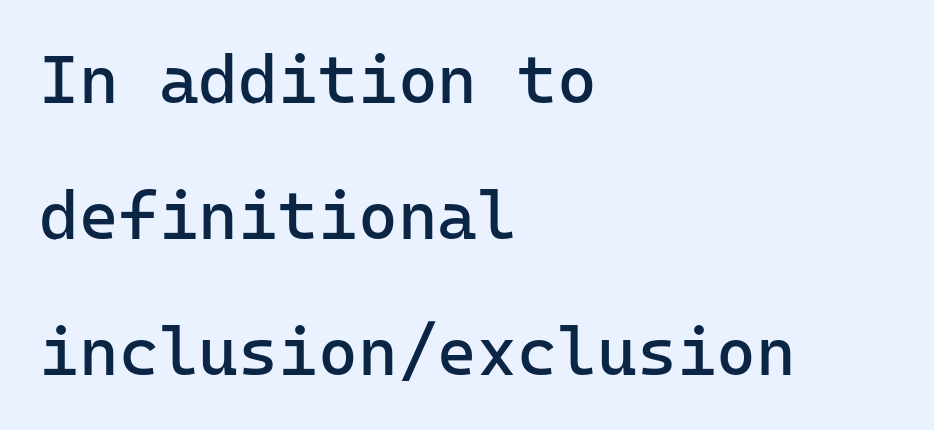
Q: Is the text bold? A: No.
Q: Is the text italic (slanted)? A: No, it is upright.
Q: Is the typeface a serif or a sans-serif typeface? A: Sans-serif.
Q: Is the text underlined? A: No.
Q: How is the paragraph aligned? A: Left-aligned.
Q: Is the spacing between letters normal or unusually wide? A: Normal.
Q: Is the spacing between lines tight, normal or loose? A: Loose.
Q: Width (condensed, normal, or wide)? A: Normal.
Q: Stroke contrast? A: Low.
Q: x-height? A: Medium.
